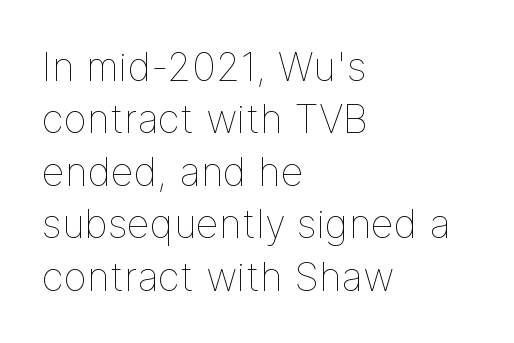
The image shows 40 px thin type, upright; set left-aligned, normal line spacing (1.31x), normal letter spacing, not underlined; low stroke contrast and a medium x-height.
